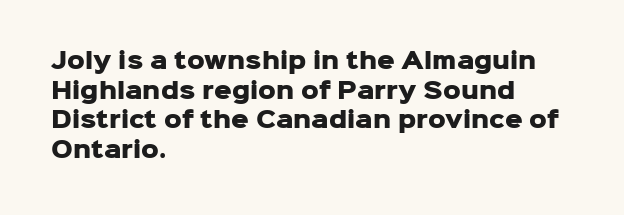
Q: Is the text bold? A: Yes.
Q: Is the text italic (slanted)? A: No, it is upright.
Q: Is the text underlined? A: No.
Q: How is the paragraph aligned? A: Left-aligned.
Q: Is the spacing between letters normal or unusually wide? A: Normal.
Q: Is the spacing between lines tight, normal or loose? A: Normal.
